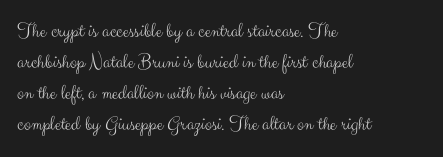
No chunkiness to these letters — they're not bold. The area under the type is left untouched. This rendering uses left alignment, leaving the right contour irregular. Compared with typical body copy, the letter spacing here is the same.
